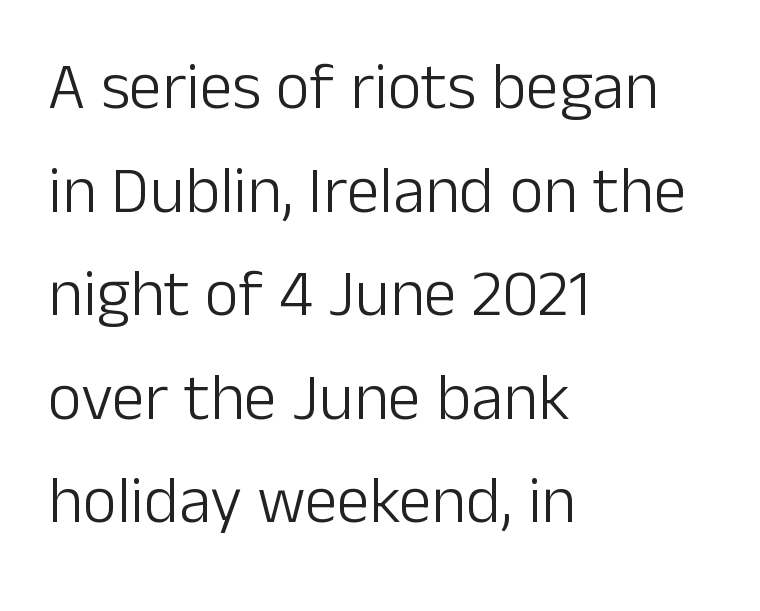
The font family rendered here belongs to the sans-serif group. The rendering uses a moderate line-height, typical for paragraphs. The rendering keeps characters at their native spacing. The strokes are not fattened; the text isn't bold. This rendering uses left alignment, leaving the right contour irregular. Check the space under the baseline: it is left empty.
